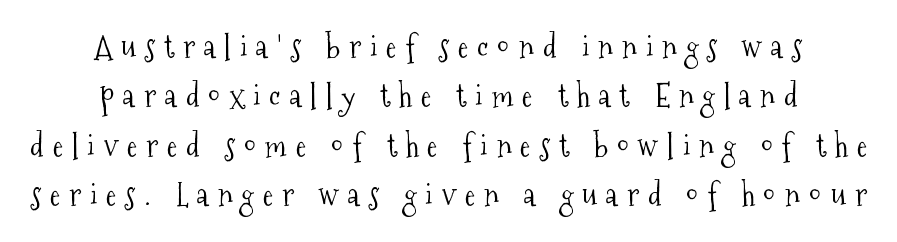
Q: Is the text bold? A: No.
Q: Is the text italic (slanted)? A: No, it is upright.
Q: Is the typeface a serif or a sans-serif typeface? A: Serif.
Q: Is the text underlined? A: No.
Q: How is the paragraph aligned? A: Centered.
Q: Is the spacing between letters normal or unusually wide? A: Unusually wide.
Q: Is the spacing between lines tight, normal or loose? A: Normal.
Q: Width (condensed, normal, or wide)? A: Condensed.
Q: Stroke contrast? A: Medium.
Q: x-height? A: Medium.
Q: Monospaced? A: No.
